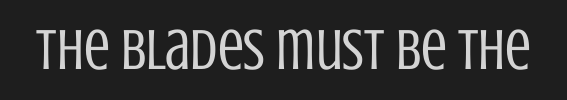
{"serif": "no", "italic": "no", "bold": "no", "weight": "regular", "width": "condensed", "stroke_contrast": "low", "x_height": "large", "monospaced": "no", "underline": "no", "letter_spacing": "normal", "letter_spacing_em": 0.0, "glyph_px": 58}
